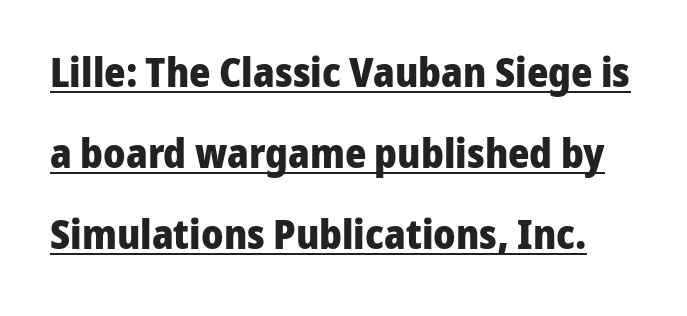
{"serif": "no", "italic": "no", "bold": "yes", "weight": "heavy", "width": "normal", "stroke_contrast": "low", "x_height": "medium", "monospaced": "no", "underline": "yes", "line_spacing": "loose", "line_spacing_ratio": 1.97, "letter_spacing": "normal", "letter_spacing_em": 0.0, "glyph_px": 41}
